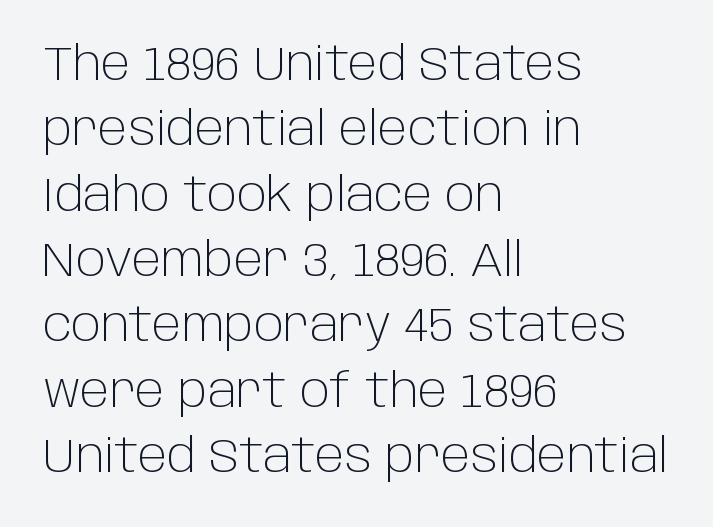
Q: Is the text bold? A: No.
Q: Is the text italic (slanted)? A: No, it is upright.
Q: Is the typeface a serif or a sans-serif typeface? A: Sans-serif.
Q: Is the text underlined? A: No.
Q: How is the paragraph aligned? A: Left-aligned.
Q: Is the spacing between letters normal or unusually wide? A: Normal.
Q: Is the spacing between lines tight, normal or loose? A: Normal.
Q: Width (condensed, normal, or wide)? A: Normal.
Q: Stroke contrast? A: Low.
Q: x-height? A: Large.
Q: Monospaced? A: No.
